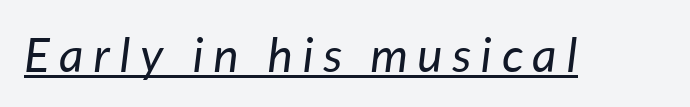
Q: Is the text bold? A: No.
Q: Is the text italic (slanted)? A: Yes, it leans right by about 7 degrees.
Q: Is the text underlined? A: Yes.
Q: Is the spacing between letters normal or unusually wide? A: Unusually wide.
Q: Width (condensed, normal, or wide)? A: Normal.
Q: Stroke contrast? A: Low.
Q: x-height? A: Medium.
Q: Monospaced? A: No.
